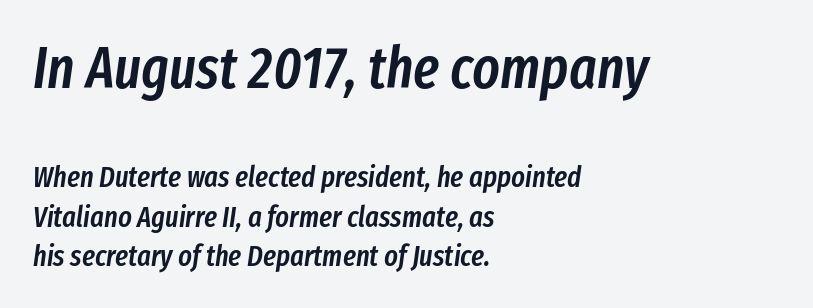
Q: Is the text bold? A: Semi-bold.
Q: Is the text italic (slanted)? A: Yes, it leans right by about 8 degrees.
Q: Is the text underlined? A: No.
Q: How is the paragraph aligned? A: Left-aligned.
Q: Is the spacing between letters normal or unusually wide? A: Normal.
Q: Is the spacing between lines tight, normal or loose? A: Normal.
Q: Which block of text is set in a larger size, the first (top) or the second (bottom)? A: The first (top) one.
Q: Width (condensed, normal, or wide)? A: Condensed.
Q: Stroke contrast? A: Low.
Q: x-height? A: Medium.
Q: Monospaced? A: No.
